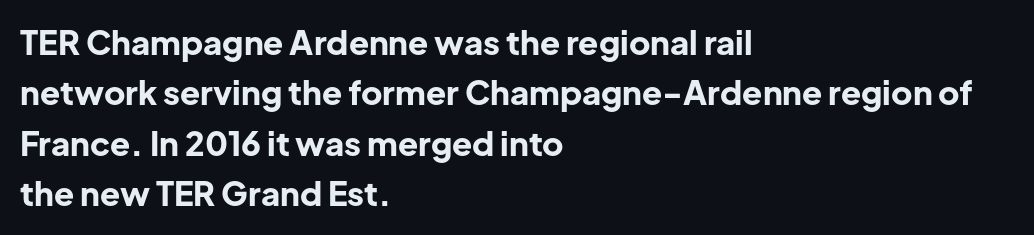
{"serif": "no", "italic": "no", "bold": "yes", "weight": "bold", "width": "normal", "stroke_contrast": "low", "x_height": "medium", "monospaced": "no", "underline": "no", "align": "left", "line_spacing": "normal", "line_spacing_ratio": 1.53, "letter_spacing": "normal", "letter_spacing_em": 0.0, "glyph_px": 33}
